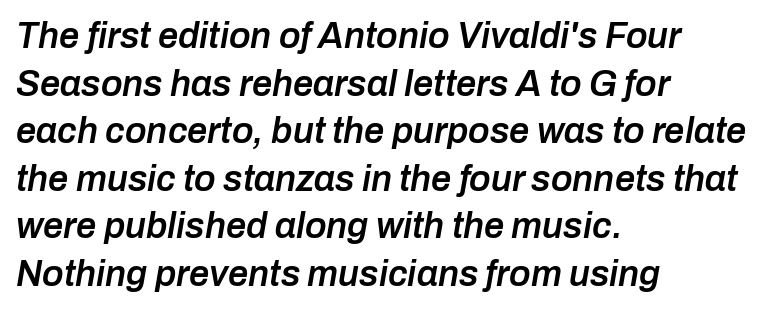
Q: Is the text bold? A: Semi-bold.
Q: Is the text italic (slanted)? A: Yes, it leans right by about 10 degrees.
Q: Is the text underlined? A: No.
Q: How is the paragraph aligned? A: Left-aligned.
Q: Is the spacing between letters normal or unusually wide? A: Normal.
Q: Is the spacing between lines tight, normal or loose? A: Normal.
Q: Width (condensed, normal, or wide)? A: Normal.
Q: Stroke contrast? A: Low.
Q: x-height? A: Medium.
Q: Monospaced? A: No.
